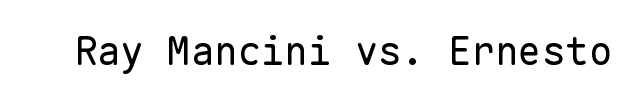
Examine the stroke ends and you'll find no serifs. Words float on clear page, feet unadorned. The letters stand upright; this is a roman face. The passage shown is typed in a monospace face where columns stay perfectly aligned.
